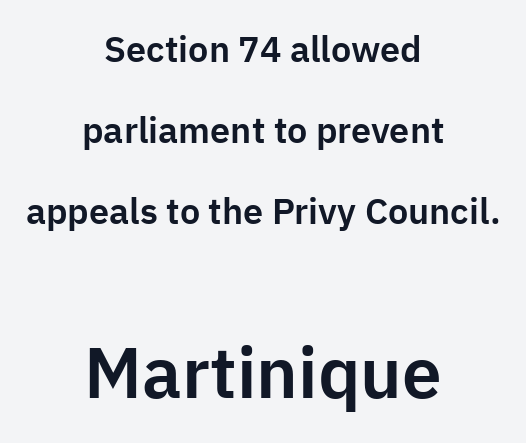
The image shows 71 px sans-serif type, upright; set centered, loose line spacing (2.25x), normal letter spacing, not underlined; the second (bottom) block is 1.97x larger; low stroke contrast and a medium x-height.
